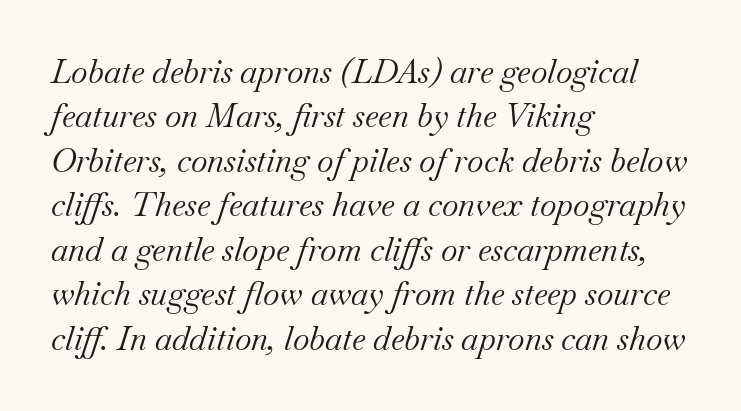
{"serif": "yes", "italic": "yes", "lean": "right", "slant_degrees": 18, "bold": "no", "weight": "regular", "width": "normal", "stroke_contrast": "medium", "x_height": "small", "monospaced": "no", "underline": "no", "align": "left", "line_spacing": "normal", "line_spacing_ratio": 1.39, "letter_spacing": "normal", "letter_spacing_em": 0.0, "glyph_px": 32}
